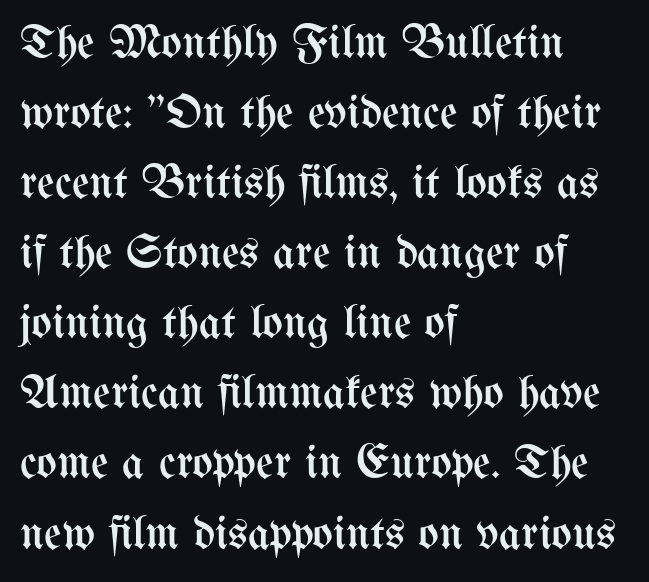
These lines are set flush left with a ragged right edge. This sample uses plain, unmodified letter spacing. Leading: standard. Stem width sits at or under what a default text font uses.
